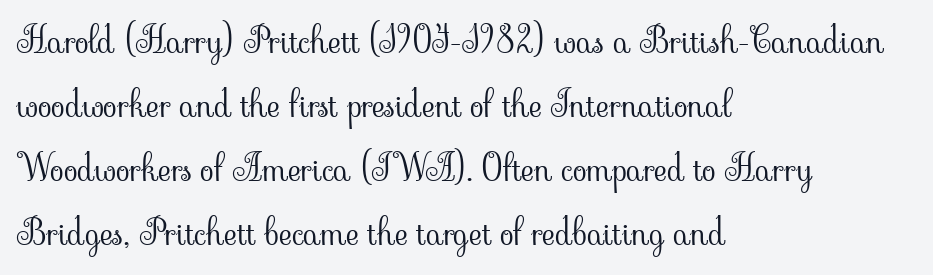
Q: Is the text bold? A: No.
Q: Is the text italic (slanted)? A: No, it is upright.
Q: Is the typeface a serif or a sans-serif typeface? A: Serif.
Q: Is the text underlined? A: No.
Q: How is the paragraph aligned? A: Left-aligned.
Q: Is the spacing between letters normal or unusually wide? A: Normal.
Q: Width (condensed, normal, or wide)? A: Normal.
Q: Stroke contrast? A: Low.
Q: x-height? A: Small.
Q: Monospaced? A: No.
